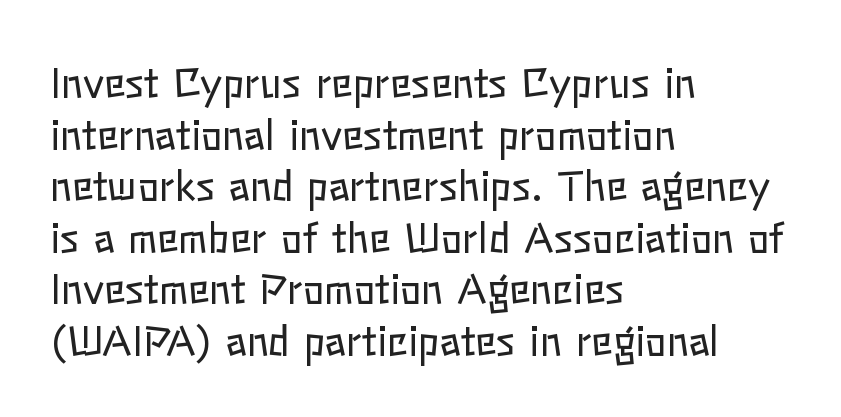
Q: Is the text bold? A: No.
Q: Is the text italic (slanted)? A: No, it is upright.
Q: Is the text underlined? A: No.
Q: How is the paragraph aligned? A: Left-aligned.
Q: Is the spacing between letters normal or unusually wide? A: Normal.
Q: Is the spacing between lines tight, normal or loose? A: Normal.
Q: Width (condensed, normal, or wide)? A: Normal.
Q: Stroke contrast? A: Low.
Q: x-height? A: Medium.
Q: Monospaced? A: No.
